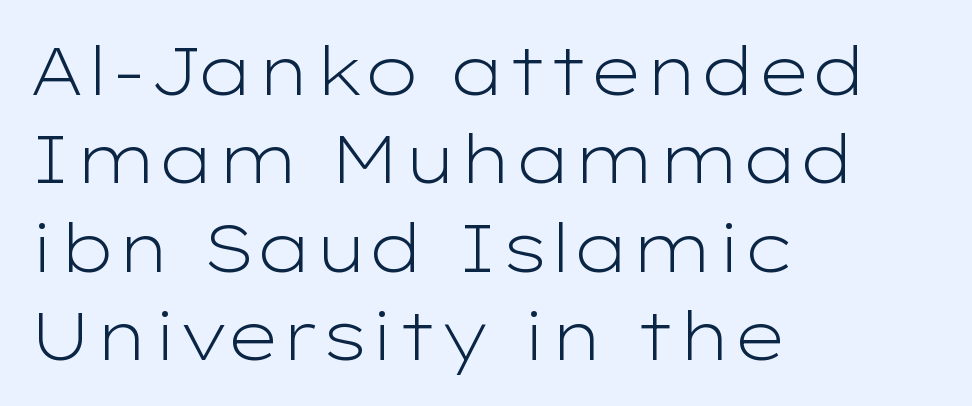
Q: Is the text bold? A: No.
Q: Is the text italic (slanted)? A: No, it is upright.
Q: Is the typeface a serif or a sans-serif typeface? A: Sans-serif.
Q: Is the text underlined? A: No.
Q: How is the paragraph aligned? A: Left-aligned.
Q: Is the spacing between letters normal or unusually wide? A: Normal.
Q: Is the spacing between lines tight, normal or loose? A: Normal.
Q: Width (condensed, normal, or wide)? A: Wide.
Q: Stroke contrast? A: Low.
Q: x-height? A: Medium.
Q: Monospaced? A: No.
